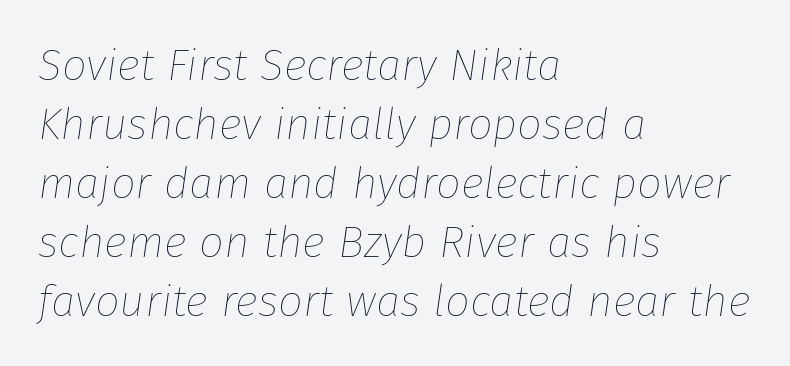
The image shows 44 px thin type, italic (leaning right); set left-aligned, normal line spacing (1.34x), normal letter spacing, not underlined; low stroke contrast and a medium x-height.
